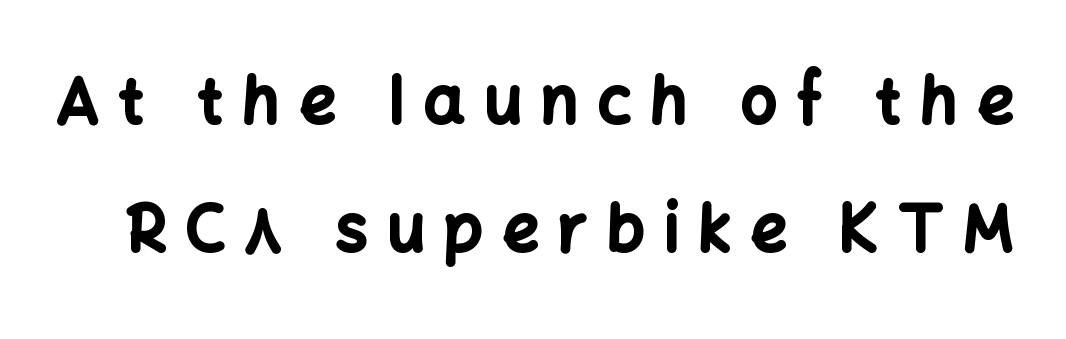
The image shows 64 px bold sans-serif type, upright; set loose line spacing (2.0x), unusually wide letter spacing (+0.3 em), not underlined; low stroke contrast and a medium x-height.
